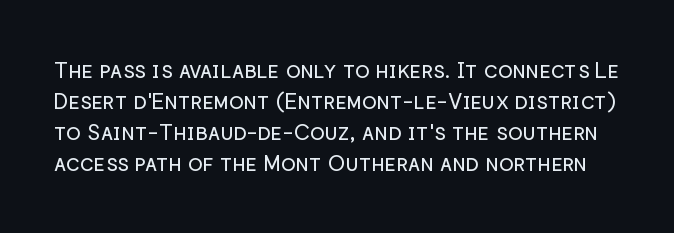
Tracking value appears to be zero — textbook default spacing. The typesetting does not lean heavy: it is not bold. Descenders are the only things crossing below the line. Successive baselines arrive at the customary interval. No italicization has been applied; the sample stays upright.
